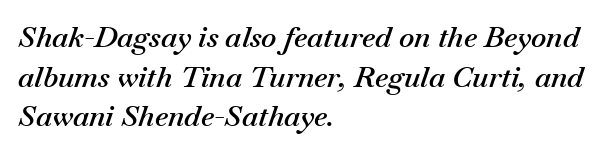
{"italic": "yes", "lean": "right", "slant_degrees": 18, "bold": "semi", "weight": "semibold", "width": "normal", "stroke_contrast": "medium", "x_height": "small", "monospaced": "no", "underline": "no", "align": "left", "line_spacing": "normal", "line_spacing_ratio": 1.37, "letter_spacing": "normal", "letter_spacing_em": 0.0, "glyph_px": 29}
